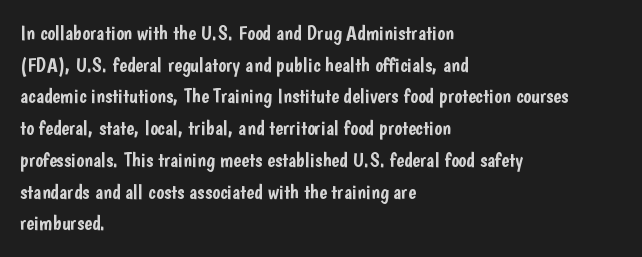
Has an underline been added? It has not. Do the letters lean? They stand straight. Notice how descenders clear the ascenders below comfortably — that's standard leading. The line texture is even and compact thanks to regular tracking.
